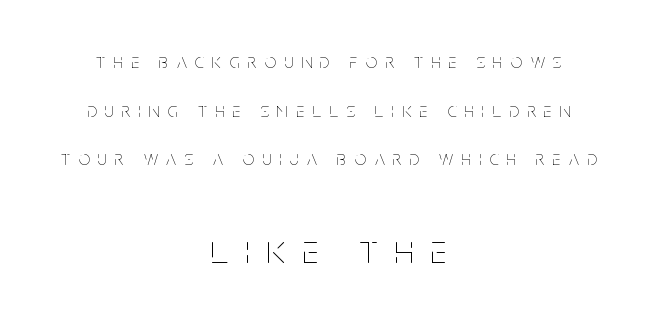
{"italic": "no", "bold": "no", "weight": "thin", "width": "condensed", "stroke_contrast": "low", "x_height": "large", "monospaced": "no", "underline": "no", "align": "center", "line_spacing": "loose", "line_spacing_ratio": 2.43, "letter_spacing": "wide", "letter_spacing_em": 0.42, "larger_block": "second", "size_ratio": 2.05, "glyph_px": 41}
